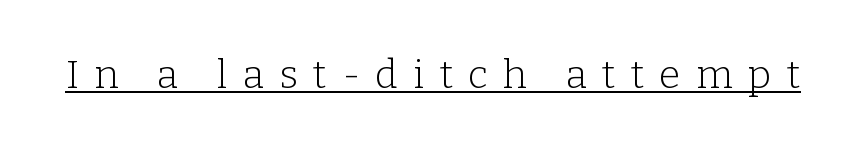
Spacing verdict: proportional, widths tailored to each character. Letterform terminals end in serifs throughout the passage. Unbolded letterforms with no extra heft. Has an underline been added? It has. How are the letters spaced? Widely, with obvious added tracking. Characters remain perfectly vertical along every line.
